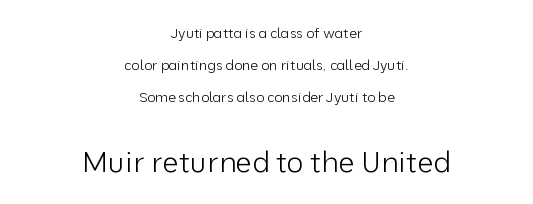
The type family on display is of the sans-serif kind. Upright lettering throughout. If you measured baseline to baseline, you'd find a long distance. Do the characters align in a grid? No, the font is proportional. Each line is balanced around a shared central axis. The emphasis by scale lands on block number two, below.
